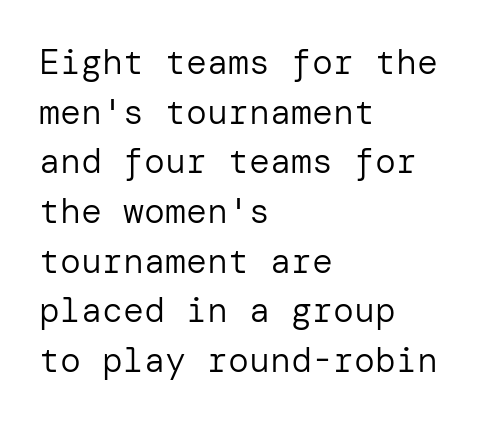
Q: Is the text bold? A: No.
Q: Is the text italic (slanted)? A: No, it is upright.
Q: Is the typeface a serif or a sans-serif typeface? A: Sans-serif.
Q: Is the text underlined? A: No.
Q: How is the paragraph aligned? A: Left-aligned.
Q: Is the spacing between letters normal or unusually wide? A: Normal.
Q: Is the spacing between lines tight, normal or loose? A: Normal.
Q: Width (condensed, normal, or wide)? A: Normal.
Q: Stroke contrast? A: Low.
Q: x-height? A: Medium.
